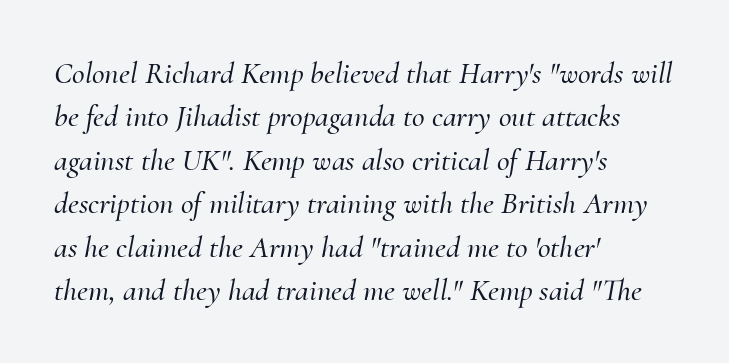
{"serif": "yes", "italic": "yes", "lean": "right", "slant_degrees": 10, "width": "normal", "stroke_contrast": "medium", "x_height": "small", "monospaced": "no", "underline": "no", "align": "left", "line_spacing": "normal", "line_spacing_ratio": 1.4, "letter_spacing": "normal", "letter_spacing_em": 0.0, "glyph_px": 31}
